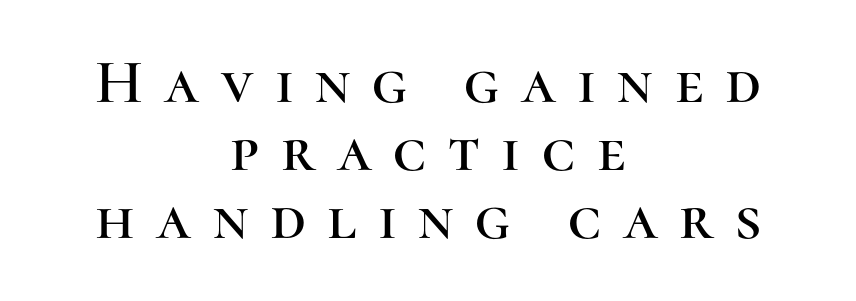
The image shows 63 px serif type, upright; set centered, tight line spacing (1.08x), unusually wide letter spacing (+0.34 em), not underlined; high stroke contrast and a medium x-height.
